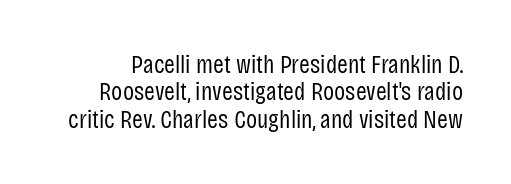
The image shows 26 px text type, upright; set tight line spacing (1.05x), normal letter spacing, not underlined.
